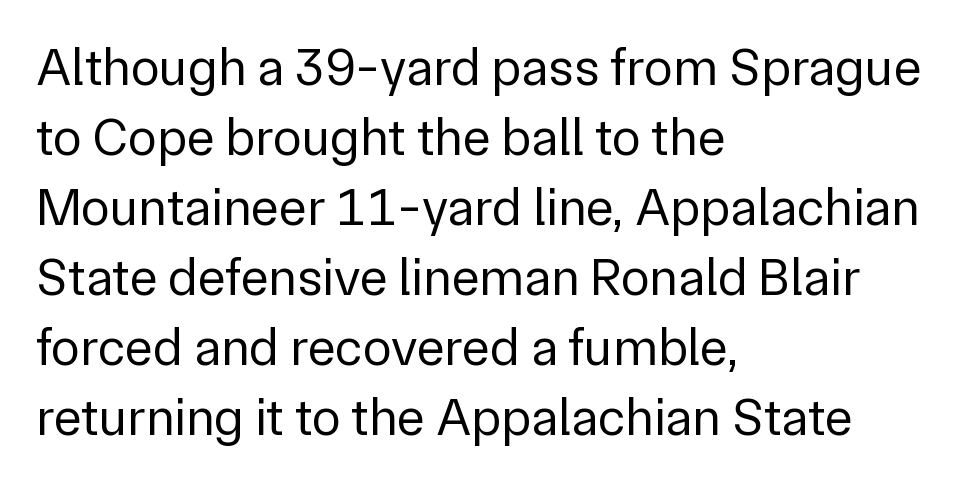
Q: Is the text bold? A: No.
Q: Is the text italic (slanted)? A: No, it is upright.
Q: Is the typeface a serif or a sans-serif typeface? A: Sans-serif.
Q: Is the text underlined? A: No.
Q: How is the paragraph aligned? A: Left-aligned.
Q: Is the spacing between letters normal or unusually wide? A: Normal.
Q: Is the spacing between lines tight, normal or loose? A: Normal.
Q: Width (condensed, normal, or wide)? A: Normal.
Q: Stroke contrast? A: Low.
Q: x-height? A: Medium.
Q: Monospaced? A: No.
